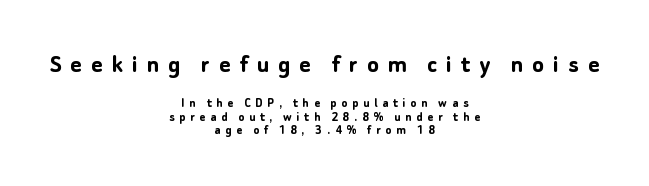
Q: Is the text bold? A: Yes.
Q: Is the text italic (slanted)? A: No, it is upright.
Q: Is the text underlined? A: No.
Q: How is the paragraph aligned? A: Centered.
Q: Is the spacing between letters normal or unusually wide? A: Unusually wide.
Q: Is the spacing between lines tight, normal or loose? A: Tight.
Q: Which block of text is set in a larger size, the first (top) or the second (bottom)? A: The first (top) one.
